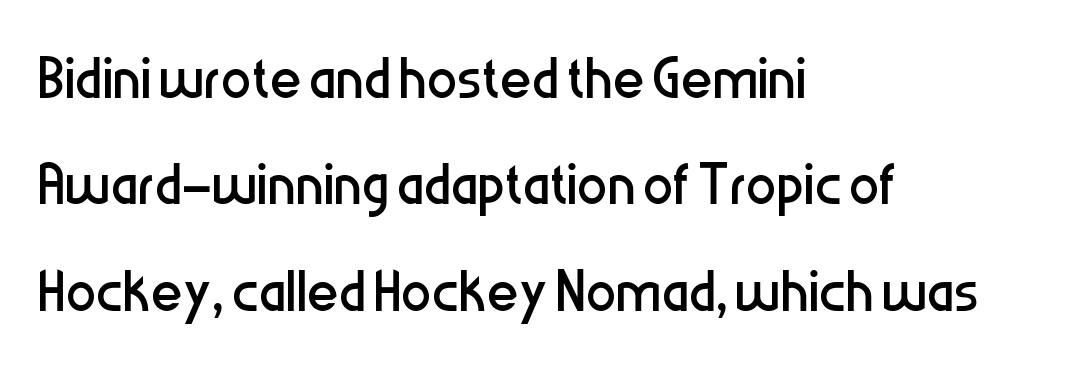
{"serif": "no", "italic": "no", "bold": "no", "weight": "regular", "width": "condensed", "stroke_contrast": "low", "x_height": "medium", "monospaced": "no", "underline": "no", "align": "left", "line_spacing": "normal", "line_spacing_ratio": 1.4, "letter_spacing": "normal", "letter_spacing_em": 0.0, "glyph_px": 76}
